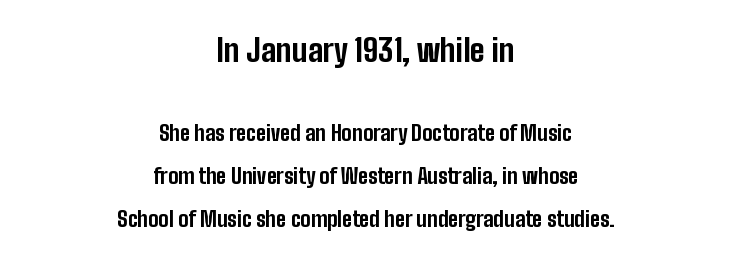
A roman cut, with each character standing at attention. Is there much room between lines? Yes — plenty of vertical air separates them. No word sits above an underline. Block one is the big one; block two sits smaller underneath. You'd pick this weight for a headline — it's a proper bold. This rendering leaves character spacing at its baseline value.
